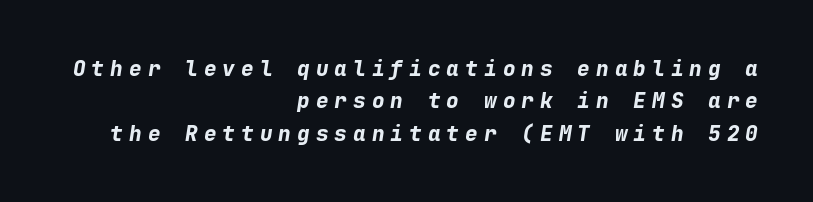
Q: Is the text bold? A: Yes.
Q: Is the text italic (slanted)? A: Yes, it leans right by about 9 degrees.
Q: Is the text underlined? A: No.
Q: How is the paragraph aligned? A: Right-aligned.
Q: Is the spacing between letters normal or unusually wide? A: Unusually wide.
Q: Is the spacing between lines tight, normal or loose? A: Normal.
